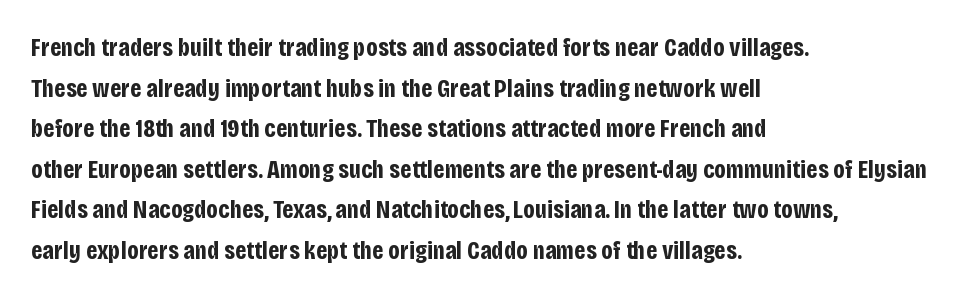
{"italic": "no", "bold": "yes", "underline": "no", "align": "left", "line_spacing": "normal", "line_spacing_ratio": 1.56, "letter_spacing": "normal", "letter_spacing_em": 0.0, "glyph_px": 26}
